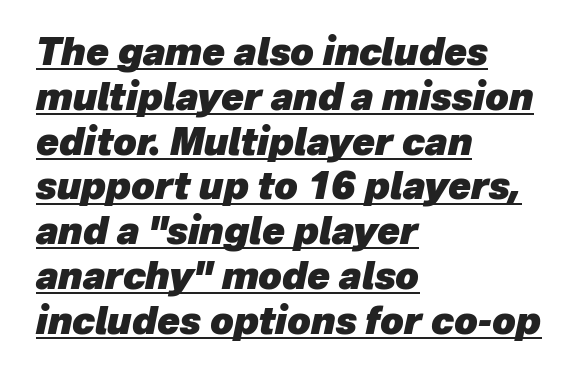
The image shows 37 px heavy type, italic (leaning right); set left-aligned, line spacing 1.21x, normal letter spacing, underlined; low stroke contrast and a medium x-height.
